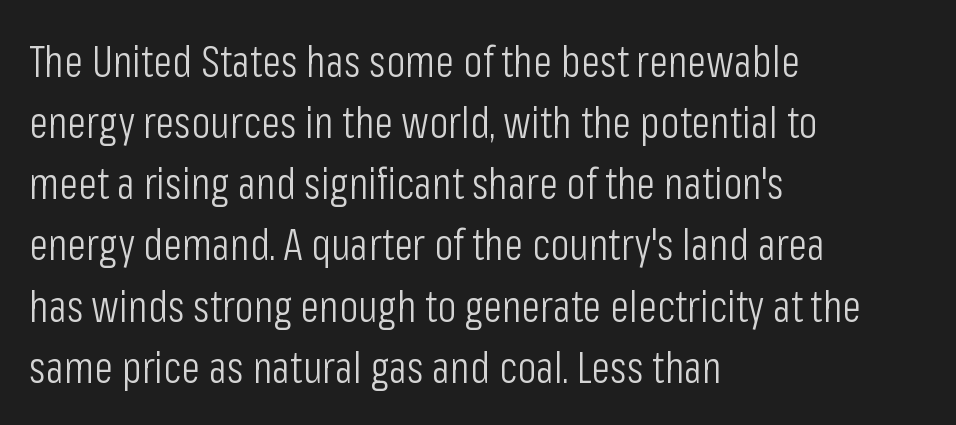
Q: Is the text bold? A: No.
Q: Is the text italic (slanted)? A: No, it is upright.
Q: Is the typeface a serif or a sans-serif typeface? A: Sans-serif.
Q: Is the text underlined? A: No.
Q: How is the paragraph aligned? A: Left-aligned.
Q: Is the spacing between letters normal or unusually wide? A: Normal.
Q: Is the spacing between lines tight, normal or loose? A: Normal.
Q: Width (condensed, normal, or wide)? A: Condensed.
Q: Stroke contrast? A: Low.
Q: x-height? A: Medium.
Q: Monospaced? A: No.
